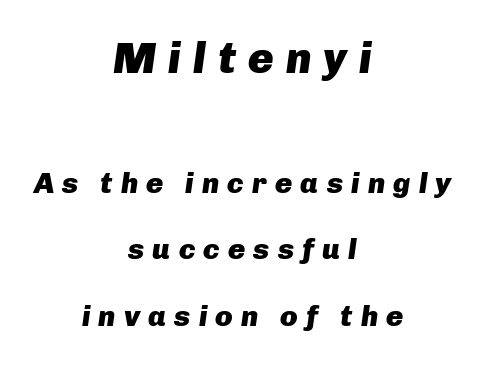
Q: Is the text bold? A: Yes.
Q: Is the text italic (slanted)? A: Yes, it leans right by about 8 degrees.
Q: Is the text underlined? A: No.
Q: How is the paragraph aligned? A: Centered.
Q: Is the spacing between letters normal or unusually wide? A: Unusually wide.
Q: Is the spacing between lines tight, normal or loose? A: Loose.
Q: Which block of text is set in a larger size, the first (top) or the second (bottom)? A: The first (top) one.
Q: Width (condensed, normal, or wide)? A: Normal.
Q: Stroke contrast? A: Low.
Q: x-height? A: Medium.
Q: Monospaced? A: No.
